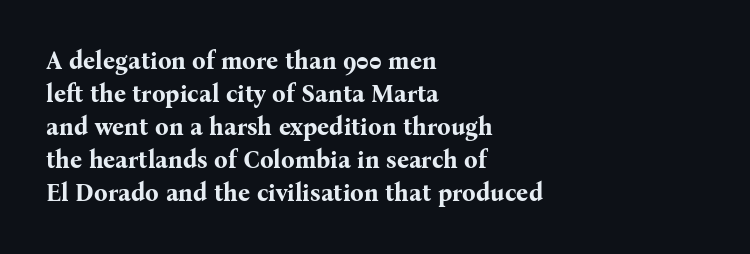
The tracking reads as untouched default to a designer's eye. Check the space under the baseline: it is left empty. The letters stand straight up with perfectly vertical stems. Each line starts at the same left margin while the right side varies. Weight check: bold — yes, fully. These lines sit exactly where default settings would place them.
